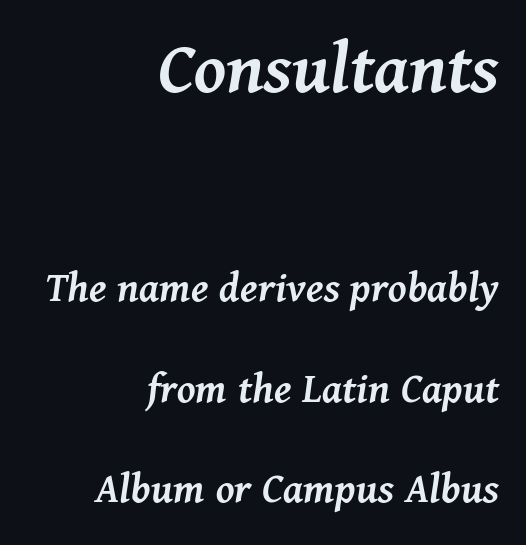
The image shows 78 px semibold type, italic (leaning right); set right-aligned, loose line spacing (2.23x), normal letter spacing, not underlined; the first (top) block is 1.73x larger; medium stroke contrast and a medium x-height.
